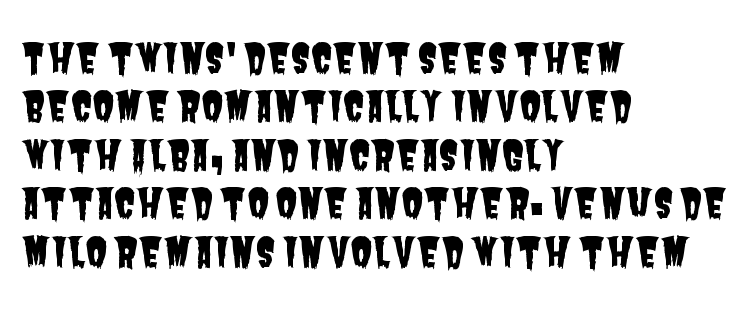
{"serif": "no", "width": "condensed", "stroke_contrast": "low", "x_height": "large", "monospaced": "no", "underline": "no", "align": "left", "line_spacing_ratio": 1.21, "letter_spacing": "normal", "letter_spacing_em": 0.0, "glyph_px": 40}
